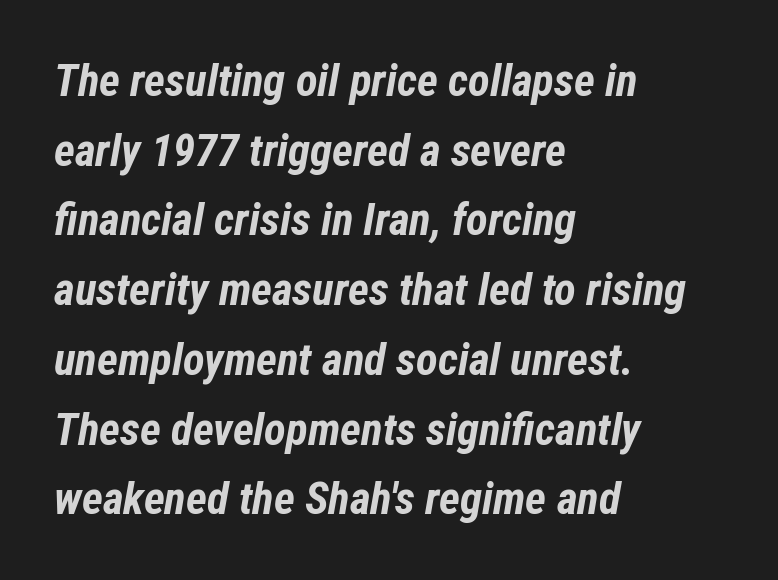
The image shows 45 px bold, condensed type, italic (leaning right); set left-aligned, normal line spacing (1.55x), normal letter spacing, not underlined; low stroke contrast and a medium x-height.
